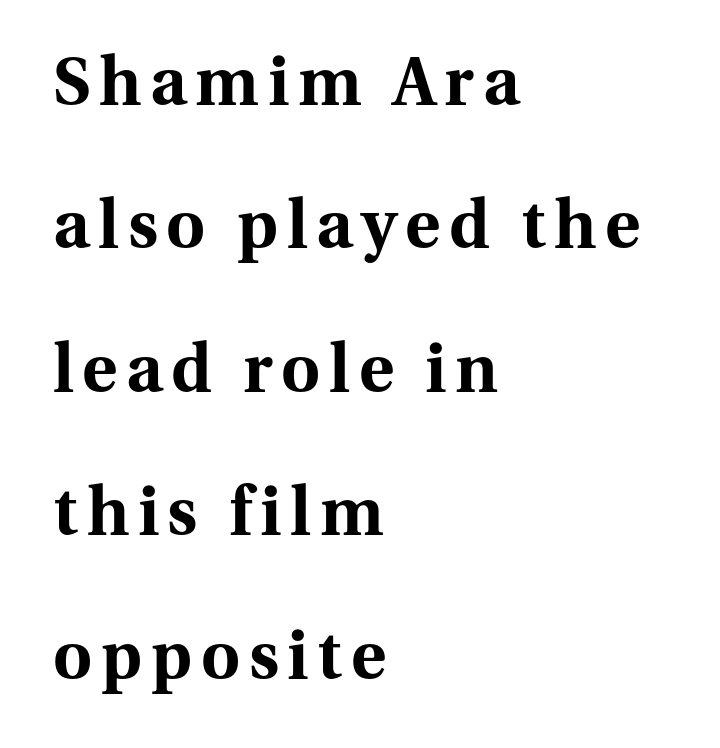
Q: Is the text bold? A: Yes.
Q: Is the text italic (slanted)? A: No, it is upright.
Q: Is the typeface a serif or a sans-serif typeface? A: Serif.
Q: Is the text underlined? A: No.
Q: How is the paragraph aligned? A: Left-aligned.
Q: Is the spacing between lines tight, normal or loose? A: Loose.
Q: Width (condensed, normal, or wide)? A: Normal.
Q: Stroke contrast? A: Medium.
Q: x-height? A: Medium.
Q: Monospaced? A: No.
